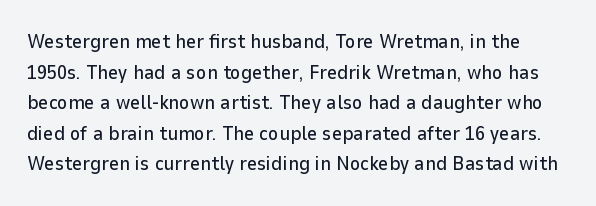
{"italic": "no", "underline": "no", "line_spacing": "normal", "line_spacing_ratio": 1.53, "letter_spacing": "normal", "letter_spacing_em": 0.0, "glyph_px": 20}
